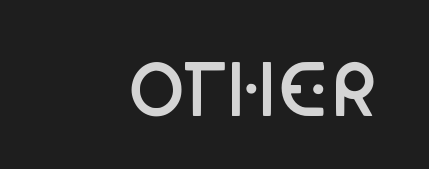
{"serif": "no", "italic": "no", "bold": "semi", "weight": "semibold", "width": "condensed", "stroke_contrast": "low", "x_height": "large", "monospaced": "no", "underline": "no", "letter_spacing": "normal", "letter_spacing_em": 0.0, "glyph_px": 70}
